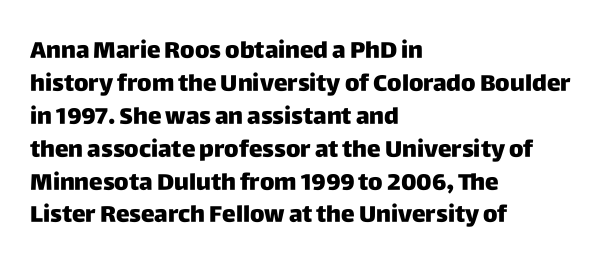
Q: Is the text bold? A: Yes.
Q: Is the text italic (slanted)? A: No, it is upright.
Q: Is the text underlined? A: No.
Q: How is the paragraph aligned? A: Left-aligned.
Q: Is the spacing between letters normal or unusually wide? A: Normal.
Q: Is the spacing between lines tight, normal or loose? A: Normal.
